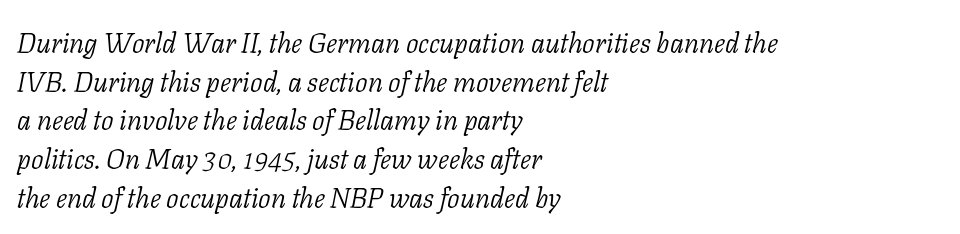
Q: Is the text bold? A: No.
Q: Is the text italic (slanted)? A: Yes, it leans right by about 11 degrees.
Q: Is the typeface a serif or a sans-serif typeface? A: Serif.
Q: Is the text underlined? A: No.
Q: How is the paragraph aligned? A: Left-aligned.
Q: Is the spacing between letters normal or unusually wide? A: Normal.
Q: Is the spacing between lines tight, normal or loose? A: Normal.
Q: Width (condensed, normal, or wide)? A: Normal.
Q: Stroke contrast? A: Low.
Q: x-height? A: Medium.
Q: Monospaced? A: No.
